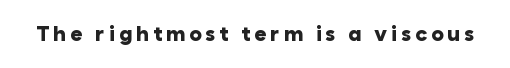
Pretty heavy lettering here — definitely bold. The passage shown is not underscored anywhere. Do the letters lean? They stand straight.
